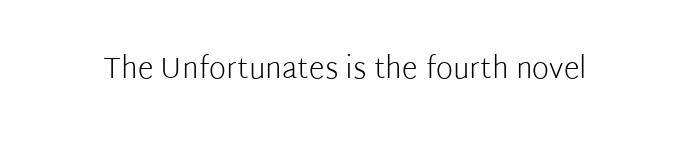
{"serif": "no", "italic": "no", "bold": "no", "weight": "light", "width": "normal", "stroke_contrast": "low", "x_height": "medium", "monospaced": "no", "underline": "no", "letter_spacing": "normal", "letter_spacing_em": 0.0, "glyph_px": 29}
